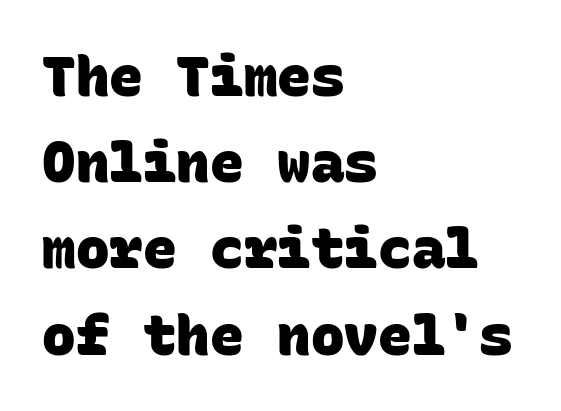
The image shows 56 px heavy sans-serif type, monospaced; set left-aligned, normal line spacing (1.54x), normal letter spacing, not underlined; low stroke contrast and a large x-height.
